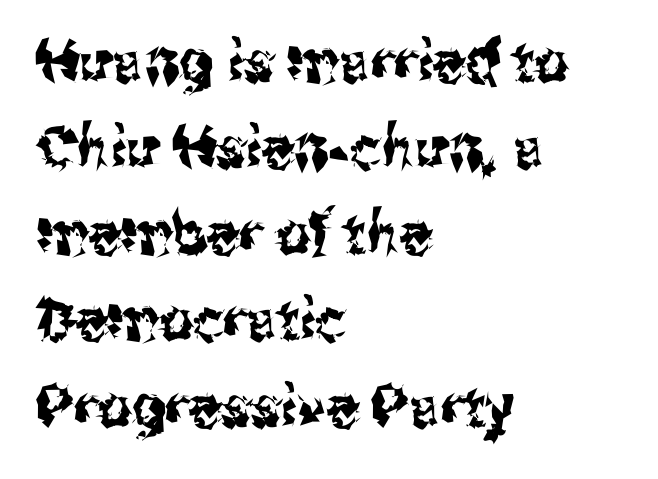
{"serif": "no", "italic": "no", "width": "condensed", "stroke_contrast": "medium", "x_height": "medium", "monospaced": "no", "underline": "no", "align": "left", "line_spacing": "normal", "line_spacing_ratio": 1.46, "letter_spacing": "normal", "letter_spacing_em": 0.0, "glyph_px": 59}
